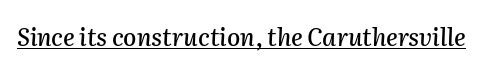
The image shows 24 px text type, italic (leaning right); set normal letter spacing, underlined.
